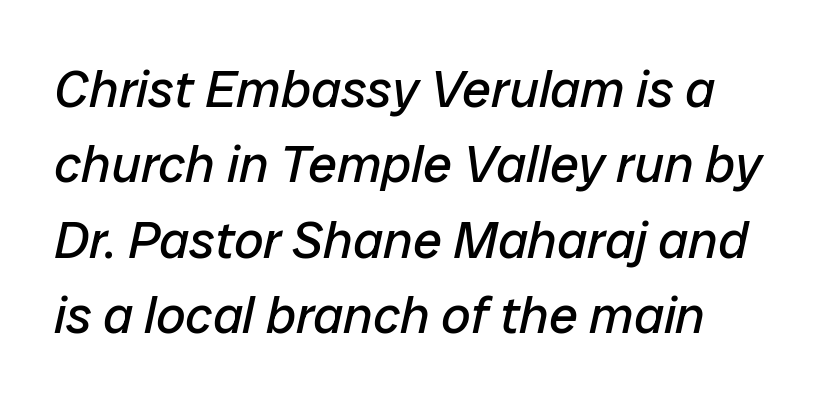
The image shows 52 px regular-weight type, italic (leaning right); set normal line spacing (1.45x), normal letter spacing, not underlined; low stroke contrast and a medium x-height.
